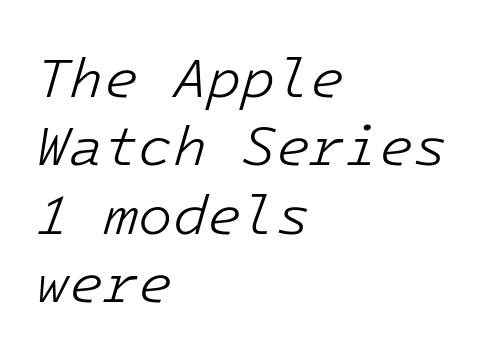
The image shows 56 px light type, italic (leaning right); set left-aligned, line spacing 1.22x, normal letter spacing, not underlined; low stroke contrast and a medium x-height.
